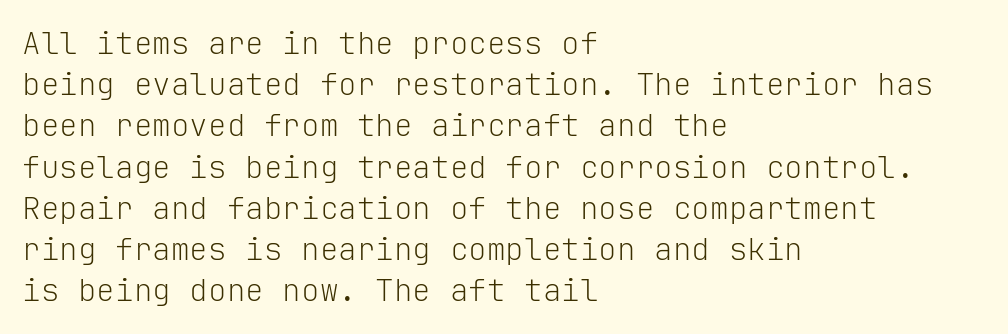
Q: Is the text bold? A: No.
Q: Is the text italic (slanted)? A: No, it is upright.
Q: Is the typeface a serif or a sans-serif typeface? A: Sans-serif.
Q: Is the text underlined? A: No.
Q: How is the paragraph aligned? A: Left-aligned.
Q: Is the spacing between letters normal or unusually wide? A: Normal.
Q: Is the spacing between lines tight, normal or loose? A: Normal.
Q: Width (condensed, normal, or wide)? A: Normal.
Q: Stroke contrast? A: Low.
Q: x-height? A: Medium.
Q: Monospaced? A: Yes.
